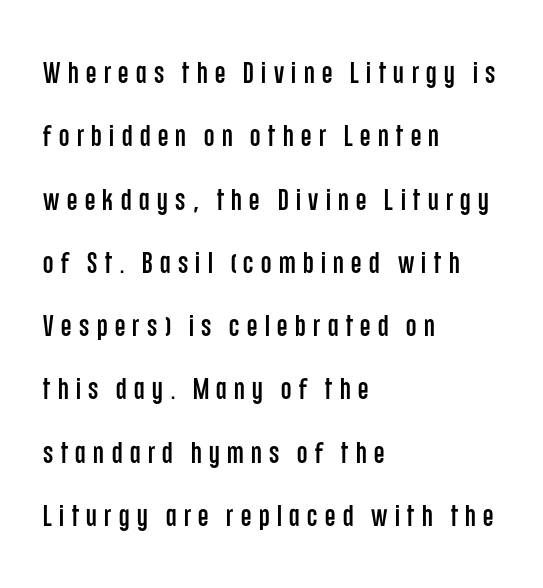
Q: Is the text italic (slanted)? A: No, it is upright.
Q: Is the typeface a serif or a sans-serif typeface? A: Sans-serif.
Q: Is the text underlined? A: No.
Q: How is the paragraph aligned? A: Left-aligned.
Q: Is the spacing between letters normal or unusually wide? A: Unusually wide.
Q: Is the spacing between lines tight, normal or loose? A: Loose.
Q: Width (condensed, normal, or wide)? A: Condensed.
Q: Stroke contrast? A: Low.
Q: x-height? A: Large.
Q: Monospaced? A: No.
